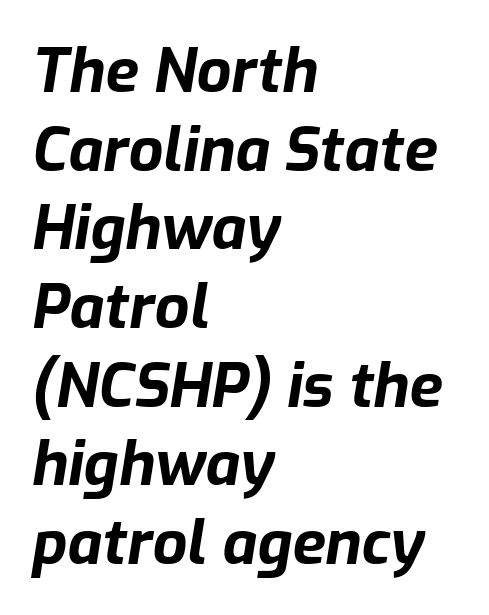
Character widths vary here, with narrow letters taking less room than wide ones. Students, note that the glyphs here touch the page at normal intervals. Just letters on the line, the space beneath them empty. Set as a true bold cut, around the 700 mark. The letters are slanted; this is an italic face.
